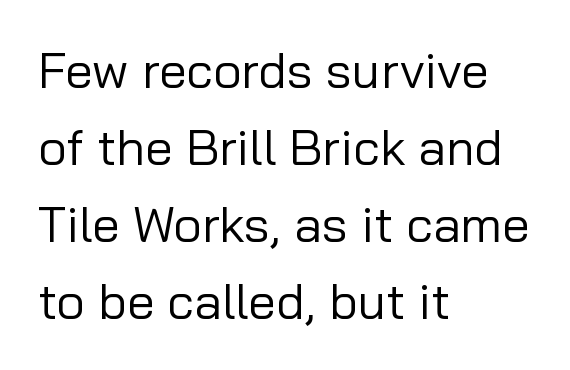
The image shows 50 px regular-weight sans-serif type, upright; set left-aligned, normal line spacing (1.54x), normal letter spacing, not underlined; low stroke contrast and a medium x-height.
